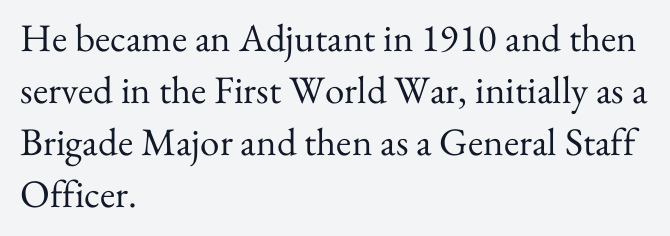
{"serif": "yes", "italic": "no", "bold": "no", "weight": "regular", "width": "normal", "stroke_contrast": "medium", "x_height": "small", "monospaced": "no", "underline": "no", "align": "left", "line_spacing": "normal", "line_spacing_ratio": 1.33, "letter_spacing": "normal", "letter_spacing_em": 0.0, "glyph_px": 39}
